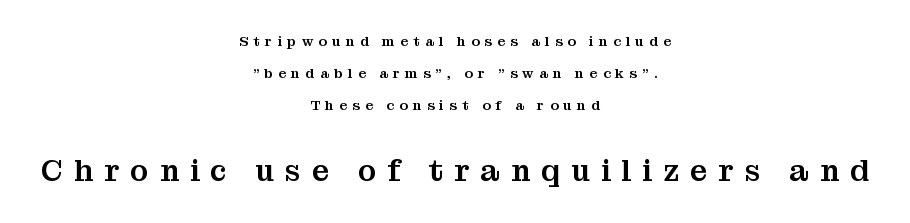
Compare the two chunks: the lower has the greater cap height. Quick note: underline off. Reading down the block, each line starts at a different indent, mirrored at its end. Here the designer chose a conventional face with non-uniform glyph widths. If you measured baseline to baseline, you'd find a long distance. Caption: expanded tracking, letters set apart.
